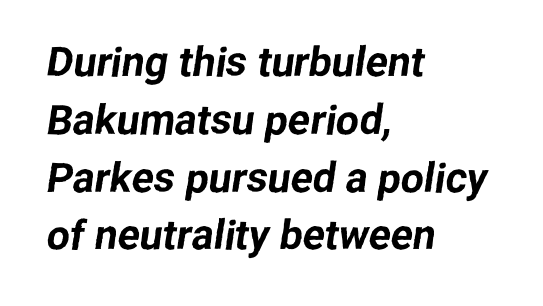
The image shows 41 px sans-serif type; set left-aligned, normal line spacing (1.41x), normal letter spacing, not underlined; low stroke contrast and a medium x-height.
